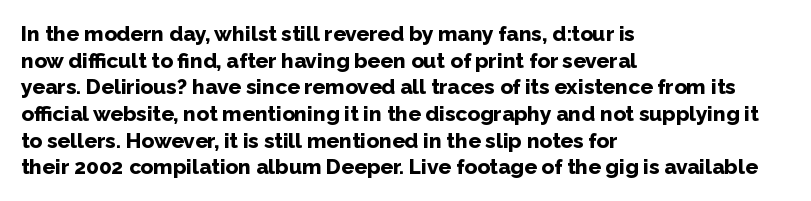
Honestly, the row spacing looks completely unremarkable. Posture: upright roman. Plenty of ink on the page — the face is bold. Typeset ragged right — the left edge is the straight one.
